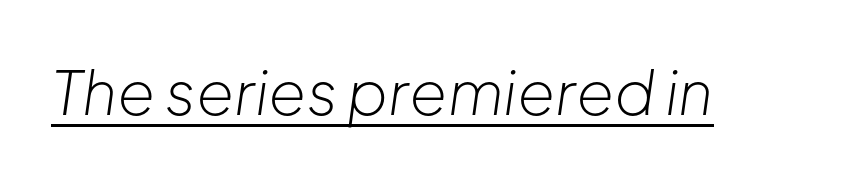
The image shows 61 px light type, italic (leaning right); set normal letter spacing, underlined; low stroke contrast and a medium x-height.
